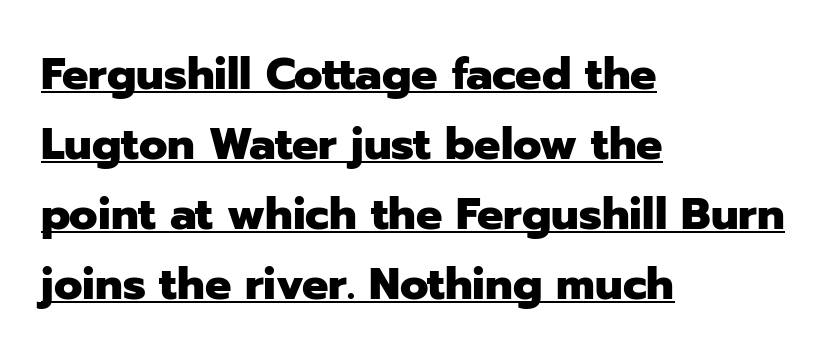
Q: Is the text bold? A: Yes.
Q: Is the text italic (slanted)? A: No, it is upright.
Q: Is the typeface a serif or a sans-serif typeface? A: Sans-serif.
Q: Is the text underlined? A: Yes.
Q: How is the paragraph aligned? A: Left-aligned.
Q: Is the spacing between letters normal or unusually wide? A: Normal.
Q: Is the spacing between lines tight, normal or loose? A: Normal.
Q: Width (condensed, normal, or wide)? A: Normal.
Q: Stroke contrast? A: Low.
Q: x-height? A: Medium.
Q: Monospaced? A: No.
